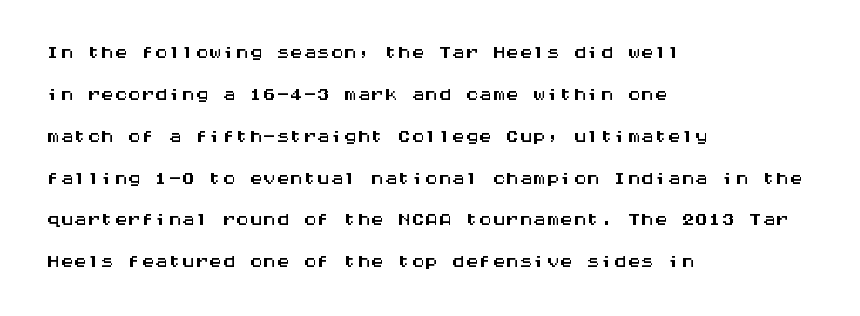
{"italic": "no", "underline": "no", "align": "left", "line_spacing": "normal", "line_spacing_ratio": 1.55, "letter_spacing": "normal", "letter_spacing_em": 0.0, "glyph_px": 27}
